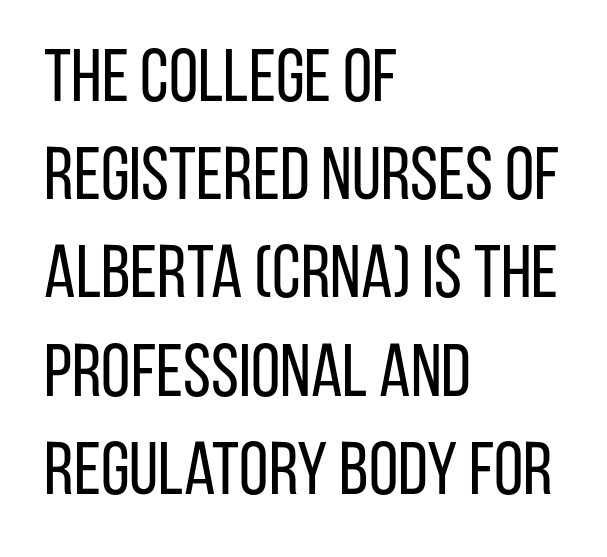
{"serif": "no", "italic": "no", "bold": "no", "weight": "regular", "width": "condensed", "stroke_contrast": "low", "x_height": "large", "monospaced": "no", "underline": "no", "align": "left", "line_spacing": "normal", "line_spacing_ratio": 1.31, "letter_spacing": "normal", "letter_spacing_em": 0.0, "glyph_px": 75}
